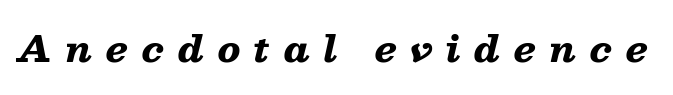
Q: Is the text bold? A: Yes.
Q: Is the text italic (slanted)? A: Yes, it leans right by about 13 degrees.
Q: Is the text underlined? A: No.
Q: Is the spacing between letters normal or unusually wide? A: Unusually wide.
Q: Width (condensed, normal, or wide)? A: Wide.
Q: Stroke contrast? A: Low.
Q: x-height? A: Medium.
Q: Monospaced? A: No.
